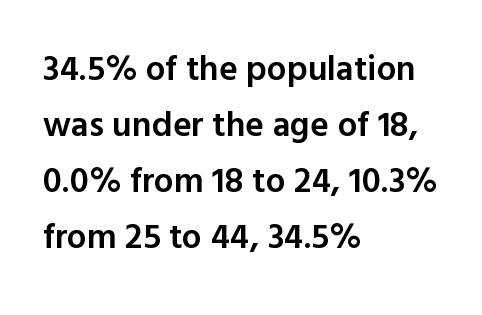
Bold? Not quite — semibold, heavier than regular but stopping short. The rendering keeps characters at their native spacing. Left-aligned paragraph, ragged on the right. The block of text has a typical density, with ordinary space between rows.
